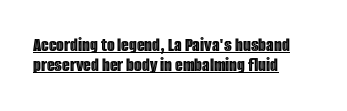
The image shows 20 px text type, upright; set left-aligned, tight line spacing (1.01x), normal letter spacing, underlined.
